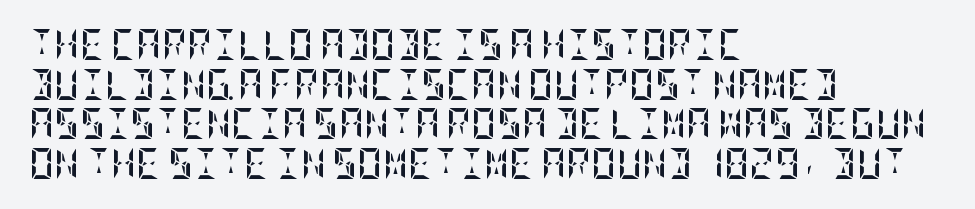
The image shows 31 px semibold, condensed type, upright; set left-aligned, normal line spacing (1.28x), normal letter spacing, not underlined; low stroke contrast and a large x-height.
